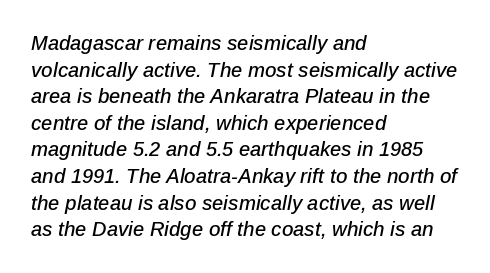
Q: Is the text italic (slanted)? A: Yes, it leans right by about 12 degrees.
Q: Is the text underlined? A: No.
Q: How is the paragraph aligned? A: Left-aligned.
Q: Is the spacing between letters normal or unusually wide? A: Normal.
Q: Is the spacing between lines tight, normal or loose? A: Normal.
